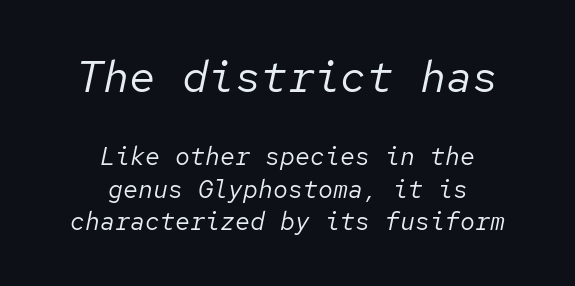
{"italic": "yes", "lean": "right", "slant_degrees": 12, "bold": "no", "weight": "regular", "width": "normal", "stroke_contrast": "low", "x_height": "medium", "monospaced": "yes", "underline": "no", "align": "center", "line_spacing": "normal", "line_spacing_ratio": 1.3, "letter_spacing": "normal", "letter_spacing_em": 0.0, "larger_block": "first", "size_ratio": 1.76, "glyph_px": 44}
